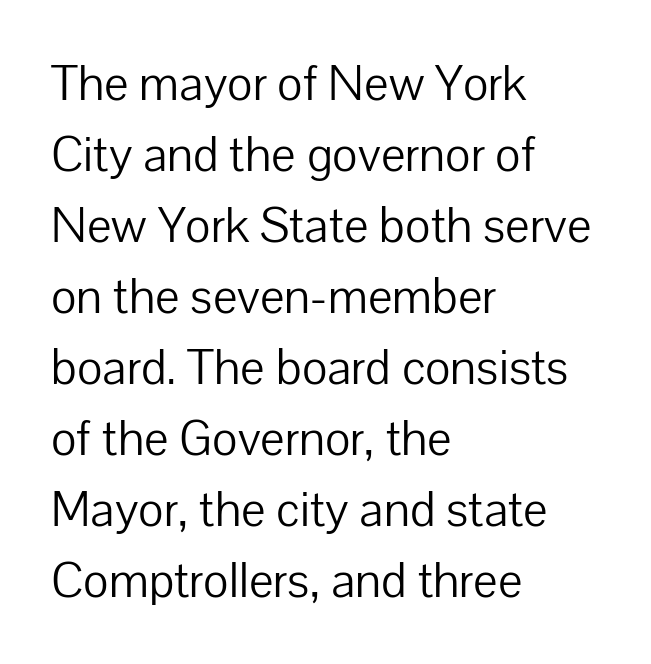
The image shows 49 px light sans-serif type, upright; set left-aligned, normal line spacing (1.45x), normal letter spacing, not underlined; low stroke contrast and a medium x-height.
